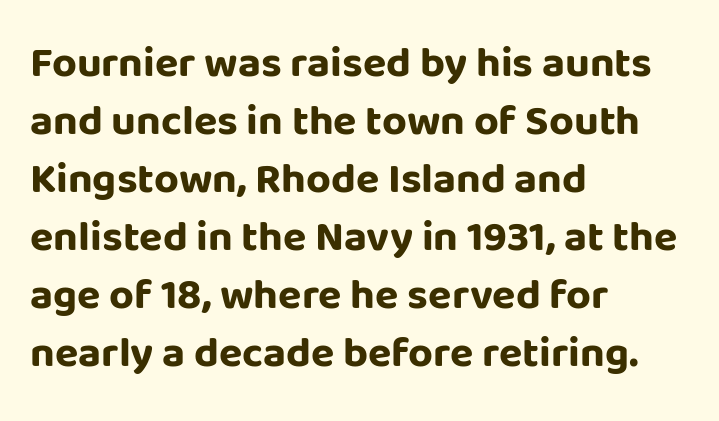
Q: Is the text bold? A: Yes.
Q: Is the text italic (slanted)? A: No, it is upright.
Q: Is the typeface a serif or a sans-serif typeface? A: Sans-serif.
Q: Is the text underlined? A: No.
Q: How is the paragraph aligned? A: Left-aligned.
Q: Is the spacing between letters normal or unusually wide? A: Normal.
Q: Is the spacing between lines tight, normal or loose? A: Normal.
Q: Width (condensed, normal, or wide)? A: Normal.
Q: Stroke contrast? A: Low.
Q: x-height? A: Large.
Q: Monospaced? A: No.
